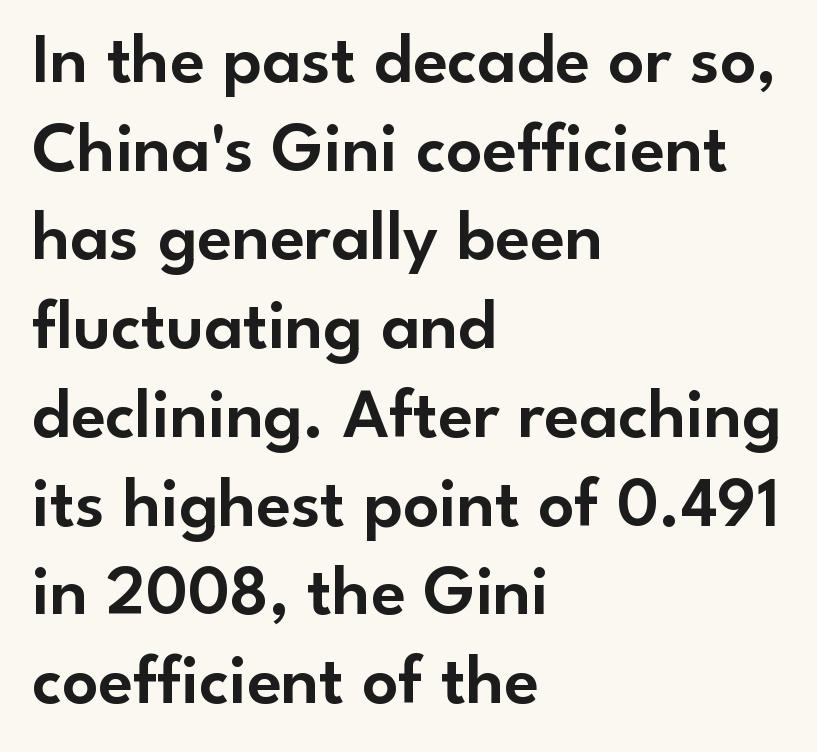
Is this a fixed-width face? No — the glyphs have proportional, varying widths. Reading down the block, your eye returns to a fixed left position each line. Nothing unusual about the tracking: characters are spaced as the font intends. The characters display no serif detailing; their extremities are plain.
